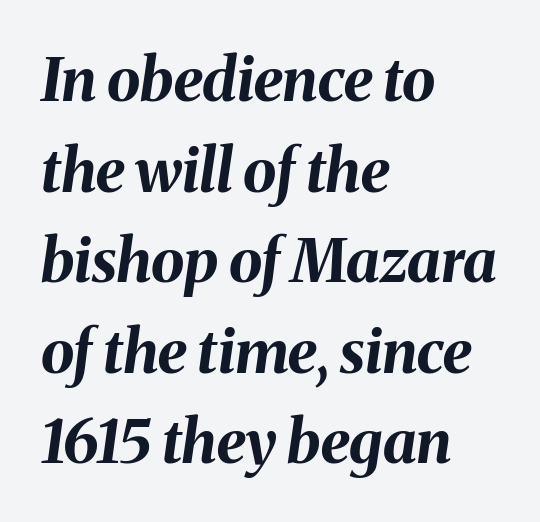
Q: Is the text bold? A: Yes.
Q: Is the text italic (slanted)? A: Yes, it leans right by about 8 degrees.
Q: Is the text underlined? A: No.
Q: How is the paragraph aligned? A: Left-aligned.
Q: Is the spacing between letters normal or unusually wide? A: Normal.
Q: Is the spacing between lines tight, normal or loose? A: Normal.
Q: Width (condensed, normal, or wide)? A: Normal.
Q: Stroke contrast? A: Medium.
Q: x-height? A: Medium.
Q: Monospaced? A: No.
